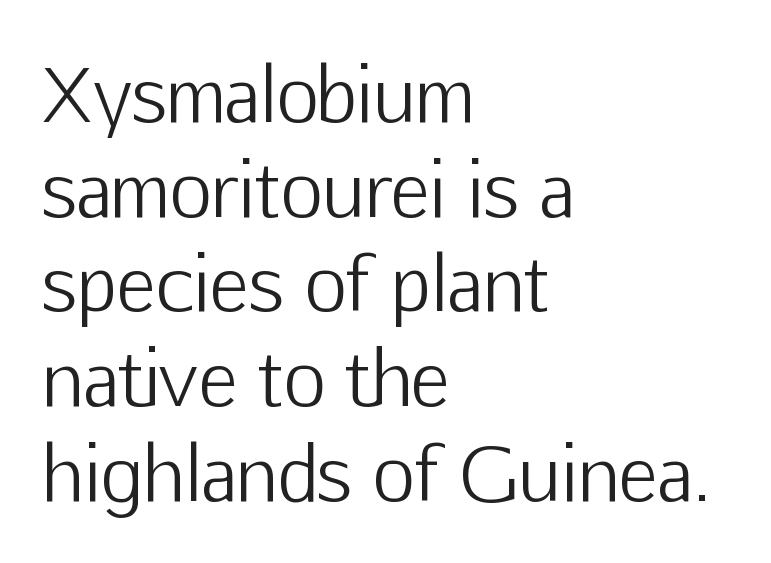
Q: Is the text bold? A: No.
Q: Is the text italic (slanted)? A: No, it is upright.
Q: Is the typeface a serif or a sans-serif typeface? A: Sans-serif.
Q: Is the text underlined? A: No.
Q: How is the paragraph aligned? A: Left-aligned.
Q: Is the spacing between letters normal or unusually wide? A: Normal.
Q: Is the spacing between lines tight, normal or loose? A: Normal.
Q: Width (condensed, normal, or wide)? A: Normal.
Q: Stroke contrast? A: Low.
Q: x-height? A: Medium.
Q: Monospaced? A: No.
